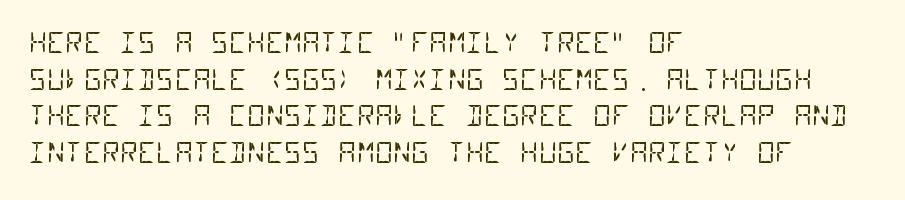
Students, observe: this is what conventionally led text looks like. Monospaced: the letters line up in strict vertical columns. Stems and bowls with no extra thickness — not bold. Stroke terminals: plain, sans-serif. Underline: absent.
